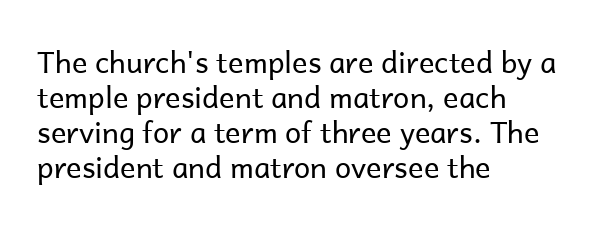
The image shows 29 px regular-weight sans-serif type, upright; set left-aligned, line spacing 1.21x, normal letter spacing, not underlined; low stroke contrast and a medium x-height.
